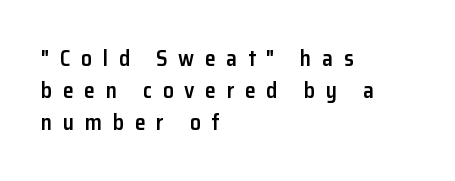
The image shows 22 px text type, upright; set left-aligned, normal line spacing (1.45x), unusually wide letter spacing (+0.48 em), not underlined.
